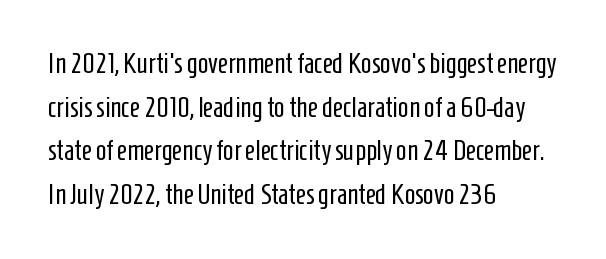
Q: Is the text bold? A: No.
Q: Is the text italic (slanted)? A: No, it is upright.
Q: Is the typeface a serif or a sans-serif typeface? A: Sans-serif.
Q: Is the text underlined? A: No.
Q: How is the paragraph aligned? A: Left-aligned.
Q: Is the spacing between letters normal or unusually wide? A: Normal.
Q: Is the spacing between lines tight, normal or loose? A: Normal.
Q: Width (condensed, normal, or wide)? A: Condensed.
Q: Stroke contrast? A: Low.
Q: x-height? A: Medium.
Q: Monospaced? A: No.
